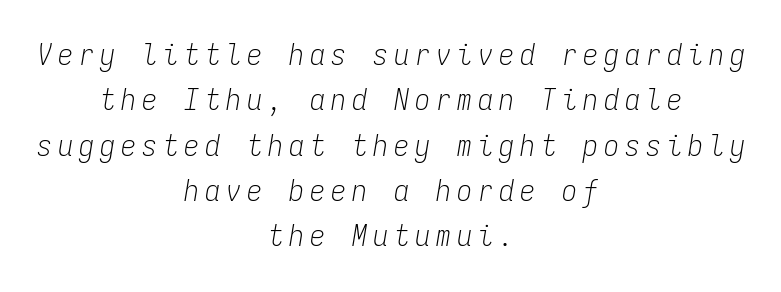
Someone cranked the tracking dial way up on this one. Successive baselines arrive at the customary interval. The passage is arranged like a title page — every line centered. Do the characters align in a grid? Yes, the font is monospaced.
